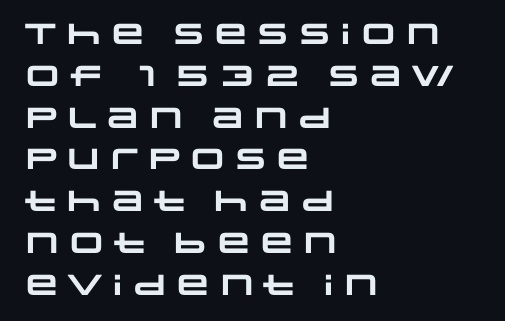
Q: Is the text bold? A: Yes.
Q: Is the typeface a serif or a sans-serif typeface? A: Sans-serif.
Q: Is the text underlined? A: No.
Q: How is the paragraph aligned? A: Left-aligned.
Q: Is the spacing between letters normal or unusually wide? A: Normal.
Q: Is the spacing between lines tight, normal or loose? A: Normal.
Q: Width (condensed, normal, or wide)? A: Wide.
Q: Stroke contrast? A: Low.
Q: x-height? A: Large.
Q: Monospaced? A: No.
